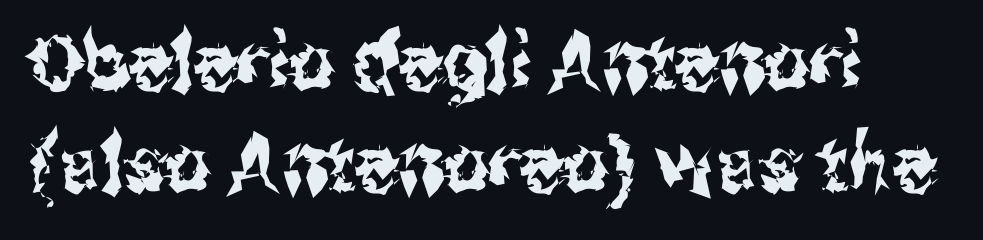
The image shows 79 px condensed sans-serif type, upright; set left-aligned, normal line spacing (1.29x), normal letter spacing, not underlined; medium stroke contrast and a medium x-height.
